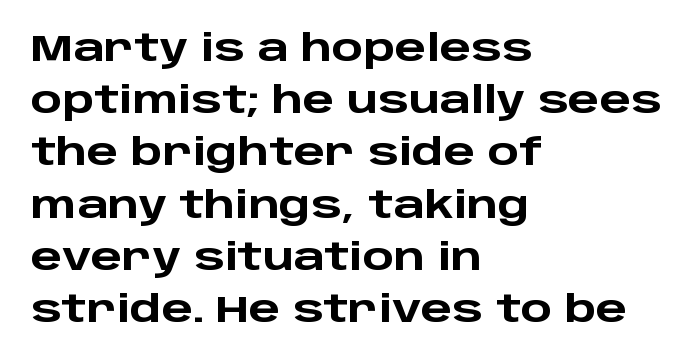
Q: Is the text bold? A: Yes.
Q: Is the text italic (slanted)? A: No, it is upright.
Q: Is the typeface a serif or a sans-serif typeface? A: Sans-serif.
Q: Is the text underlined? A: No.
Q: How is the paragraph aligned? A: Left-aligned.
Q: Is the spacing between letters normal or unusually wide? A: Normal.
Q: Is the spacing between lines tight, normal or loose? A: Normal.
Q: Width (condensed, normal, or wide)? A: Wide.
Q: Stroke contrast? A: Low.
Q: x-height? A: Large.
Q: Monospaced? A: No.
